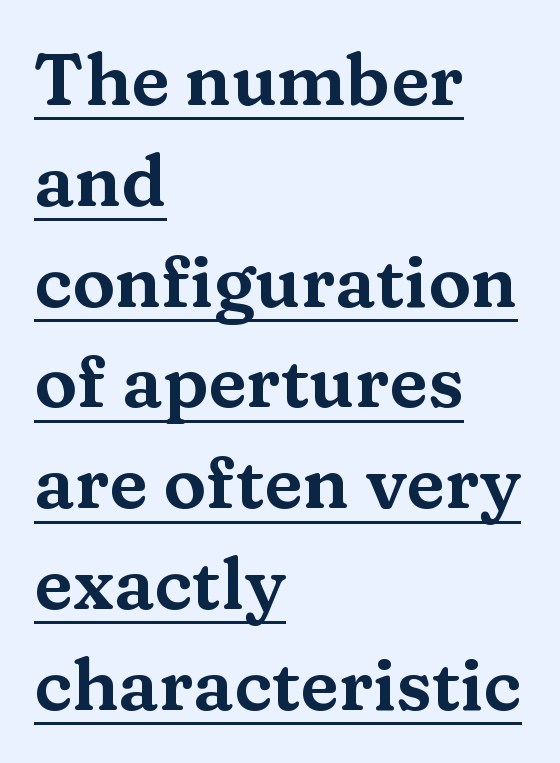
This sample has the flowing, uneven cadence of proportional lettering. Letter spacing: default. Summary of vertical rhythm: regular, with standard interline spacing. Every stem runs plumb, perpendicular to the baseline.
